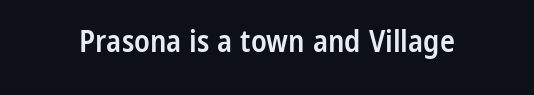
{"serif": "no", "italic": "no", "bold": "semi", "weight": "semibold", "width": "condensed", "stroke_contrast": "low", "x_height": "medium", "monospaced": "no", "underline": "no", "letter_spacing": "normal", "letter_spacing_em": 0.0, "glyph_px": 31}
